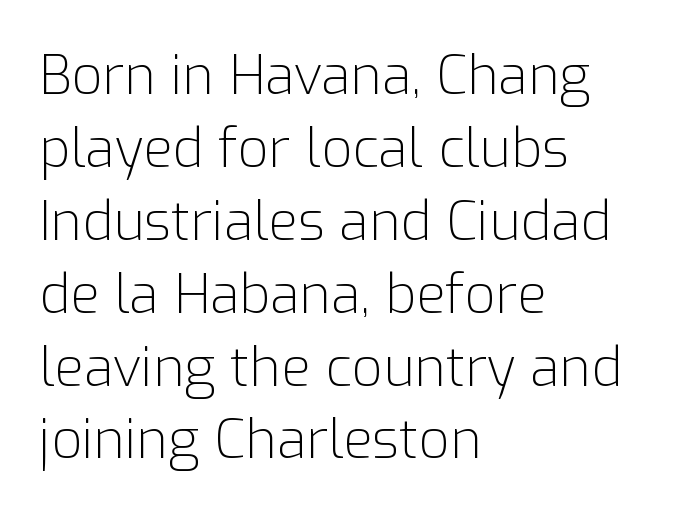
{"serif": "no", "italic": "no", "bold": "no", "weight": "light", "width": "normal", "stroke_contrast": "low", "x_height": "medium", "monospaced": "no", "underline": "no", "align": "left", "line_spacing": "normal", "line_spacing_ratio": 1.35, "letter_spacing": "normal", "letter_spacing_em": 0.0, "glyph_px": 54}
